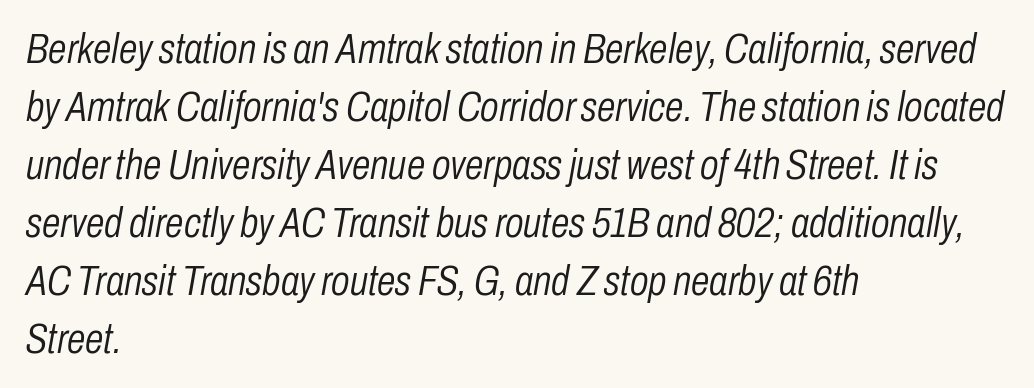
{"italic": "yes", "lean": "right", "slant_degrees": 10, "bold": "no", "weight": "light", "width": "condensed", "stroke_contrast": "low", "x_height": "medium", "monospaced": "no", "underline": "no", "align": "left", "line_spacing": "normal", "line_spacing_ratio": 1.38, "letter_spacing": "normal", "letter_spacing_em": 0.0, "glyph_px": 42}
